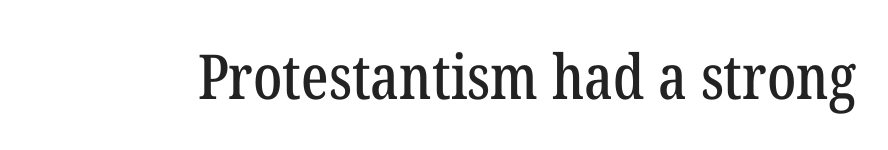
Q: Is the text italic (slanted)? A: No, it is upright.
Q: Is the typeface a serif or a sans-serif typeface? A: Serif.
Q: Is the text underlined? A: No.
Q: Is the spacing between letters normal or unusually wide? A: Normal.
Q: Width (condensed, normal, or wide)? A: Condensed.
Q: Stroke contrast? A: Low.
Q: x-height? A: Medium.
Q: Monospaced? A: No.
